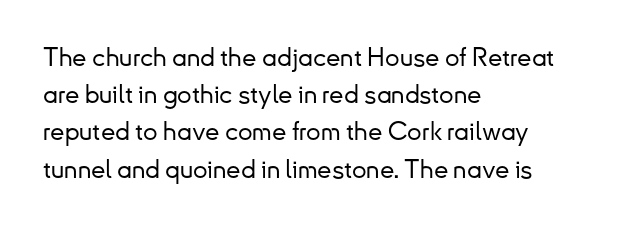
The image shows 26 px text type, upright; set left-aligned, normal line spacing (1.43x), normal letter spacing, not underlined.
